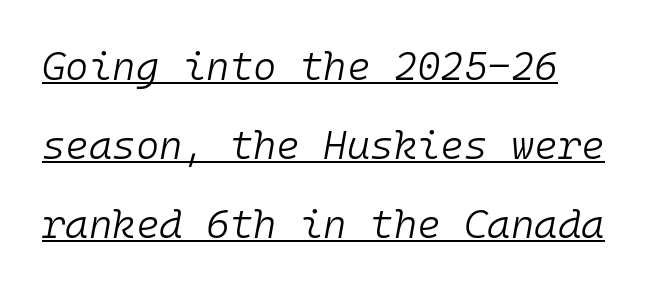
The face used here appears with an underline applied. The face used here has a pronounced slope to its letters. Standard letterfit; no display-style spreading of the glyphs. The face used here is monospaced, like something from a code editor.
